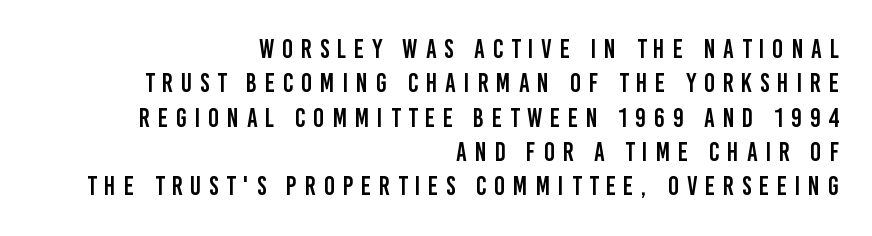
The image shows 26 px text type, upright; set right-aligned, normal line spacing (1.32x), unusually wide letter spacing (+0.3 em), not underlined.
